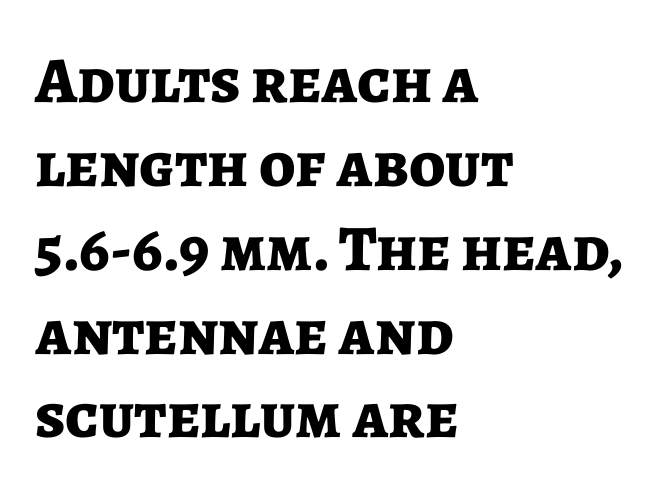
{"serif": "no", "italic": "no", "bold": "yes", "weight": "bold", "width": "normal", "stroke_contrast": "low", "x_height": "medium", "monospaced": "no", "underline": "no", "align": "left", "line_spacing": "normal", "line_spacing_ratio": 1.29, "letter_spacing": "normal", "letter_spacing_em": 0.0, "glyph_px": 65}
